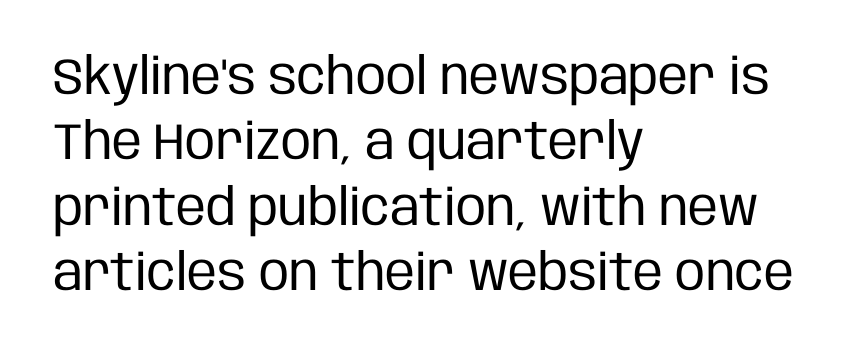
Q: Is the text bold? A: No.
Q: Is the text italic (slanted)? A: No, it is upright.
Q: Is the typeface a serif or a sans-serif typeface? A: Sans-serif.
Q: Is the text underlined? A: No.
Q: How is the paragraph aligned? A: Left-aligned.
Q: Is the spacing between letters normal or unusually wide? A: Normal.
Q: Is the spacing between lines tight, normal or loose? A: Normal.
Q: Width (condensed, normal, or wide)? A: Condensed.
Q: Stroke contrast? A: Low.
Q: x-height? A: Large.
Q: Monospaced? A: No.
